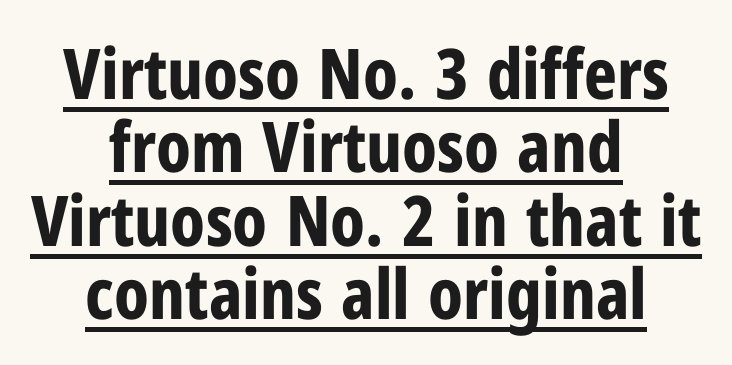
Q: Is the text bold? A: Yes.
Q: Is the text italic (slanted)? A: No, it is upright.
Q: Is the typeface a serif or a sans-serif typeface? A: Sans-serif.
Q: Is the text underlined? A: Yes.
Q: How is the paragraph aligned? A: Centered.
Q: Is the spacing between letters normal or unusually wide? A: Normal.
Q: Is the spacing between lines tight, normal or loose? A: Tight.
Q: Width (condensed, normal, or wide)? A: Condensed.
Q: Stroke contrast? A: Low.
Q: x-height? A: Medium.
Q: Monospaced? A: No.
